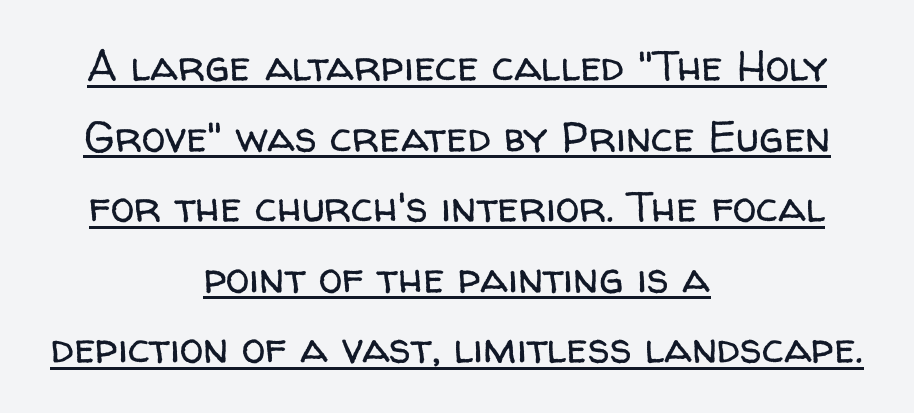
Q: Is the text bold? A: No.
Q: Is the text italic (slanted)? A: No, it is upright.
Q: Is the typeface a serif or a sans-serif typeface? A: Sans-serif.
Q: Is the text underlined? A: Yes.
Q: How is the paragraph aligned? A: Centered.
Q: Is the spacing between letters normal or unusually wide? A: Normal.
Q: Is the spacing between lines tight, normal or loose? A: Normal.
Q: Width (condensed, normal, or wide)? A: Normal.
Q: Stroke contrast? A: Low.
Q: x-height? A: Medium.
Q: Monospaced? A: No.
